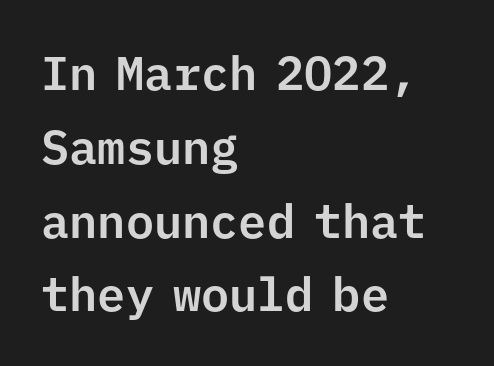
Q: Is the text italic (slanted)? A: No, it is upright.
Q: Is the typeface a serif or a sans-serif typeface? A: Sans-serif.
Q: Is the text underlined? A: No.
Q: How is the paragraph aligned? A: Left-aligned.
Q: Is the spacing between letters normal or unusually wide? A: Normal.
Q: Is the spacing between lines tight, normal or loose? A: Normal.
Q: Width (condensed, normal, or wide)? A: Normal.
Q: Stroke contrast? A: Low.
Q: x-height? A: Medium.
Q: Monospaced? A: Yes.
